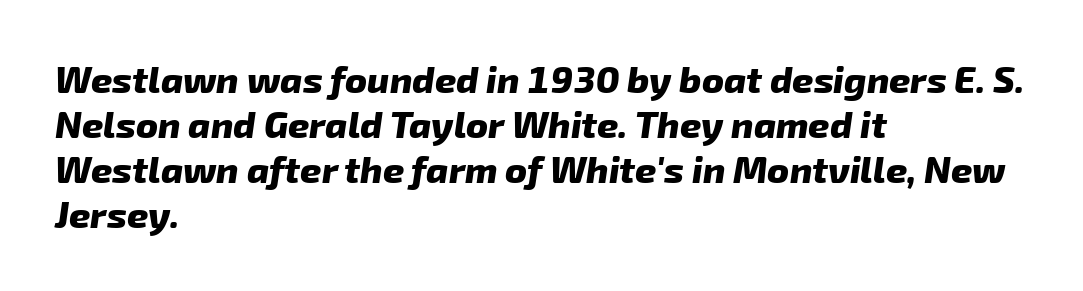
{"serif": "no", "bold": "yes", "weight": "heavy", "width": "normal", "stroke_contrast": "low", "x_height": "medium", "monospaced": "no", "underline": "no", "align": "left", "line_spacing_ratio": 1.22, "letter_spacing": "normal", "letter_spacing_em": 0.0, "glyph_px": 37}
